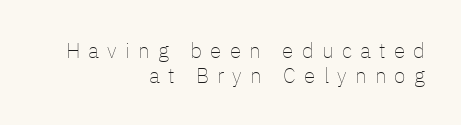
Q: Is the text bold? A: No.
Q: Is the text italic (slanted)? A: No, it is upright.
Q: Is the text underlined? A: No.
Q: How is the paragraph aligned? A: Right-aligned.
Q: Is the spacing between letters normal or unusually wide? A: Unusually wide.
